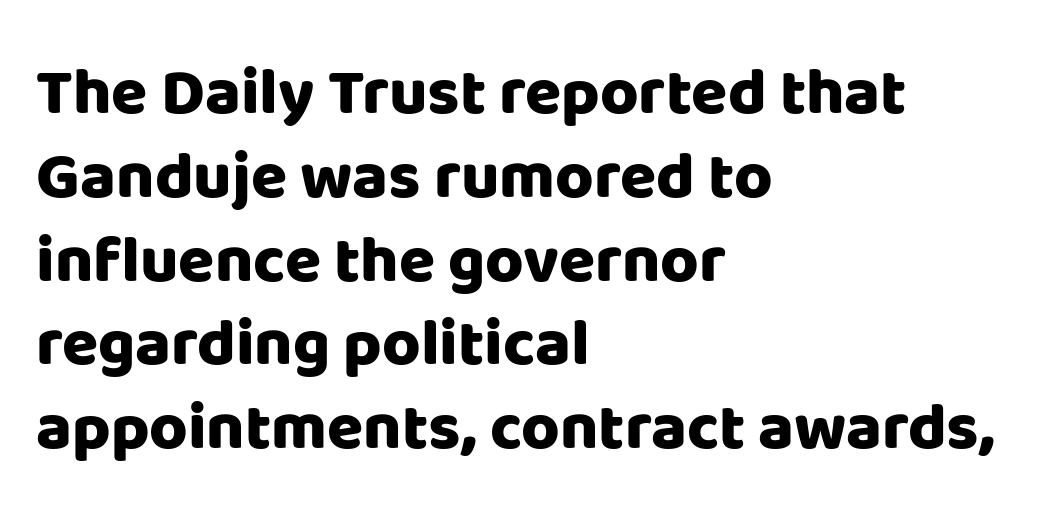
{"serif": "no", "italic": "no", "bold": "yes", "weight": "heavy", "width": "normal", "stroke_contrast": "low", "x_height": "large", "monospaced": "no", "underline": "no", "align": "left", "line_spacing": "normal", "line_spacing_ratio": 1.27, "letter_spacing": "normal", "letter_spacing_em": 0.0, "glyph_px": 66}
